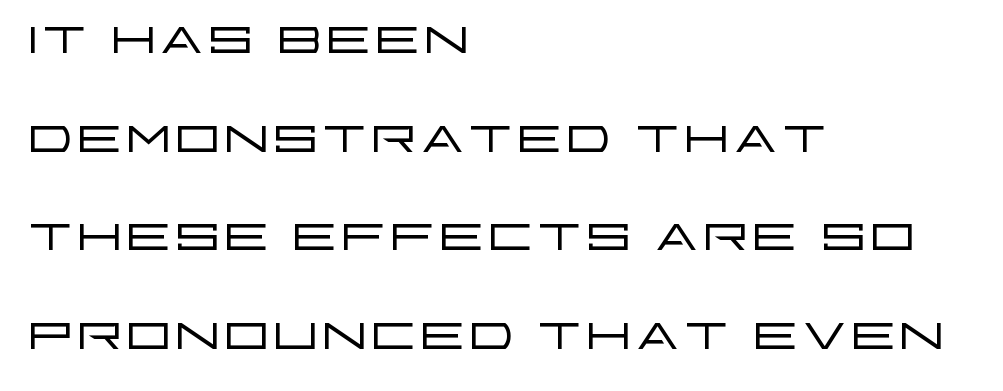
Q: Is the text bold? A: No.
Q: Is the text italic (slanted)? A: No, it is upright.
Q: Is the typeface a serif or a sans-serif typeface? A: Sans-serif.
Q: Is the text underlined? A: No.
Q: How is the paragraph aligned? A: Left-aligned.
Q: Is the spacing between letters normal or unusually wide? A: Normal.
Q: Is the spacing between lines tight, normal or loose? A: Normal.
Q: Width (condensed, normal, or wide)? A: Wide.
Q: Stroke contrast? A: Low.
Q: x-height? A: Large.
Q: Monospaced? A: No.
